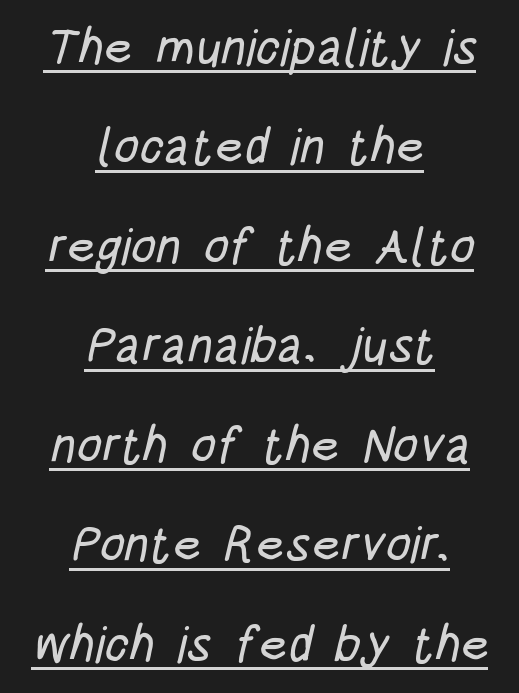
Q: Is the typeface a serif or a sans-serif typeface? A: Sans-serif.
Q: Is the text underlined? A: Yes.
Q: How is the paragraph aligned? A: Centered.
Q: Is the spacing between letters normal or unusually wide? A: Normal.
Q: Is the spacing between lines tight, normal or loose? A: Loose.
Q: Width (condensed, normal, or wide)? A: Condensed.
Q: Stroke contrast? A: Low.
Q: x-height? A: Large.
Q: Monospaced? A: No.
